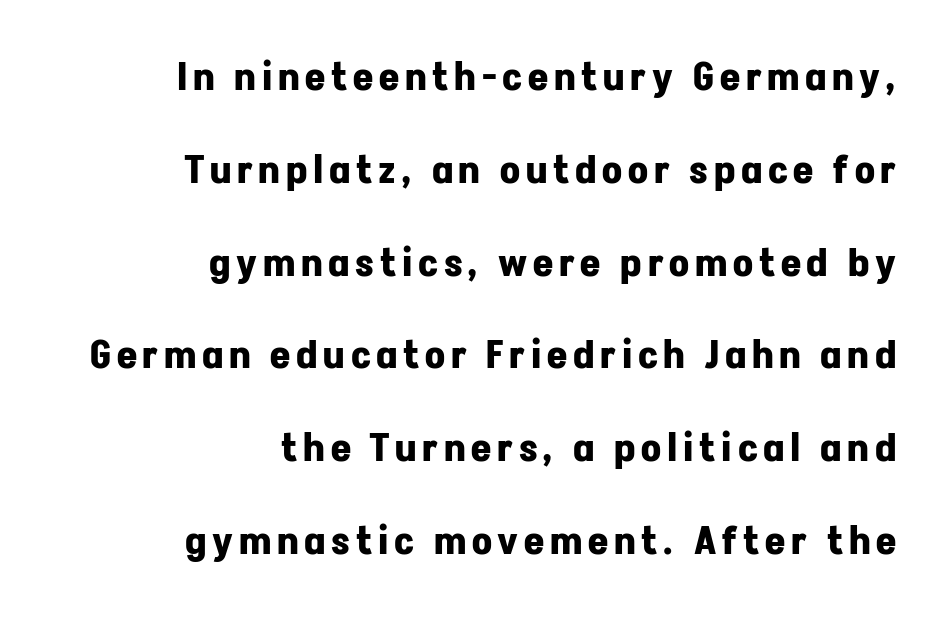
Q: Is the text bold? A: Yes.
Q: Is the text italic (slanted)? A: No, it is upright.
Q: Is the typeface a serif or a sans-serif typeface? A: Sans-serif.
Q: Is the text underlined? A: No.
Q: How is the paragraph aligned? A: Right-aligned.
Q: Is the spacing between lines tight, normal or loose? A: Loose.
Q: Width (condensed, normal, or wide)? A: Normal.
Q: Stroke contrast? A: Low.
Q: x-height? A: Medium.
Q: Monospaced? A: No.
